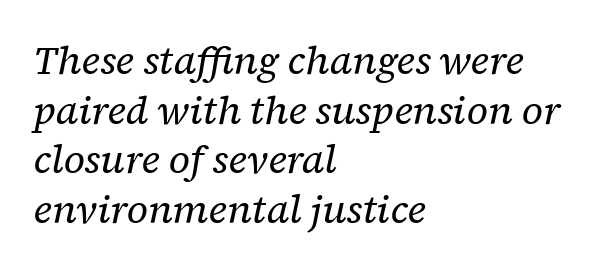
Q: Is the text bold? A: No.
Q: Is the text italic (slanted)? A: Yes, it leans right by about 12 degrees.
Q: Is the typeface a serif or a sans-serif typeface? A: Serif.
Q: Is the text underlined? A: No.
Q: How is the paragraph aligned? A: Left-aligned.
Q: Is the spacing between letters normal or unusually wide? A: Normal.
Q: Is the spacing between lines tight, normal or loose? A: Normal.
Q: Width (condensed, normal, or wide)? A: Normal.
Q: Stroke contrast? A: Low.
Q: x-height? A: Medium.
Q: Monospaced? A: No.
